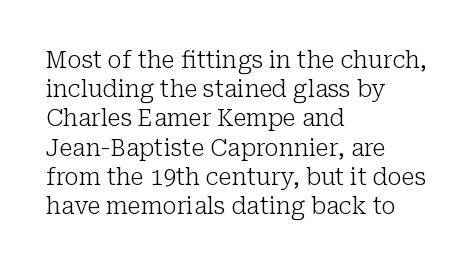
Nothing unusual about the tracking: characters are spaced as the font intends. Caption: multi-line text, flush left, ragged right. How would I describe the line gaps? Plain and ordinary. Unbolded letterforms with no extra heft.
